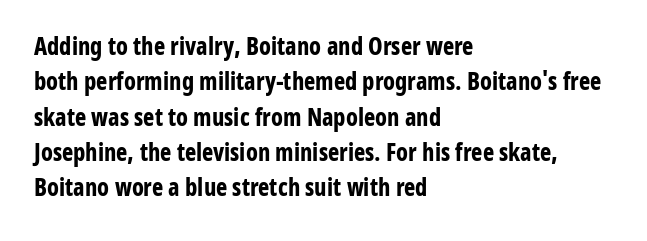
The baseline area is clear. Rendered with straight, roman letterforms. The face used here has the dense, thick strokes of a bold. One-word summary of the alignment: left.
